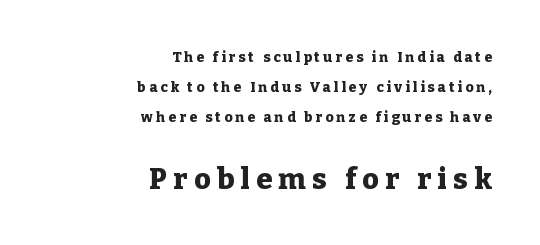
The specimen reads as upright at a glance. Strokes here are thick enough to call this a true bold. Is this a fixed-width face? No — the glyphs have proportional, varying widths. Students, note that the glyphs here are deliberately spaced far apart.
